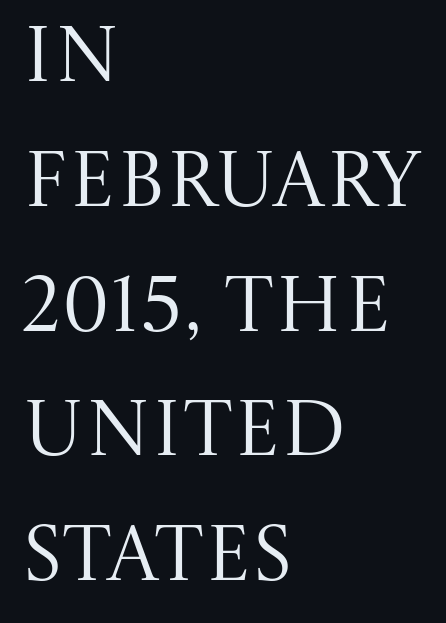
Q: Is the text bold? A: No.
Q: Is the text italic (slanted)? A: No, it is upright.
Q: Is the typeface a serif or a sans-serif typeface? A: Serif.
Q: Is the text underlined? A: No.
Q: How is the paragraph aligned? A: Left-aligned.
Q: Is the spacing between letters normal or unusually wide? A: Normal.
Q: Is the spacing between lines tight, normal or loose? A: Normal.
Q: Width (condensed, normal, or wide)? A: Normal.
Q: Stroke contrast? A: Medium.
Q: x-height? A: Large.
Q: Monospaced? A: No.
